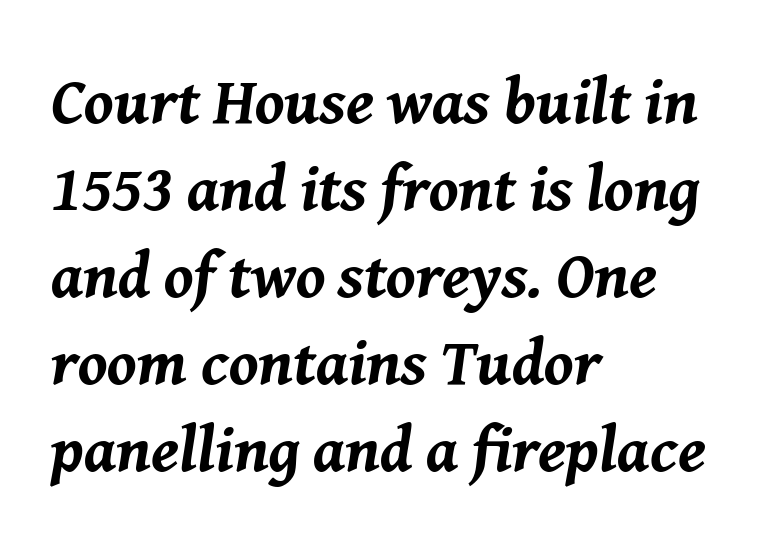
Q: Is the text bold? A: Yes.
Q: Is the text italic (slanted)? A: Yes, it leans right by about 8 degrees.
Q: Is the text underlined? A: No.
Q: How is the paragraph aligned? A: Left-aligned.
Q: Is the spacing between letters normal or unusually wide? A: Normal.
Q: Is the spacing between lines tight, normal or loose? A: Normal.
Q: Width (condensed, normal, or wide)? A: Normal.
Q: Stroke contrast? A: Medium.
Q: x-height? A: Medium.
Q: Monospaced? A: No.
